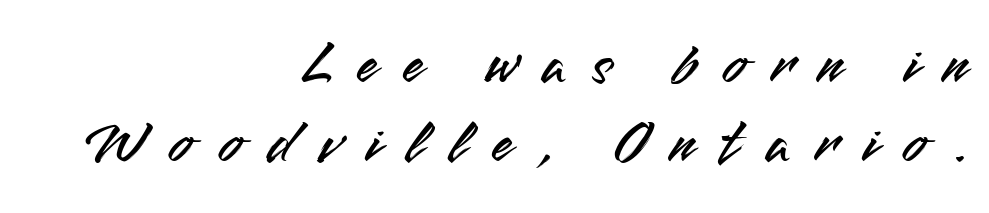
{"serif": "no", "width": "normal", "stroke_contrast": "medium", "x_height": "small", "monospaced": "no", "underline": "no", "align": "right", "line_spacing": "normal", "line_spacing_ratio": 1.28, "letter_spacing": "wide", "letter_spacing_em": 0.4, "glyph_px": 62}
